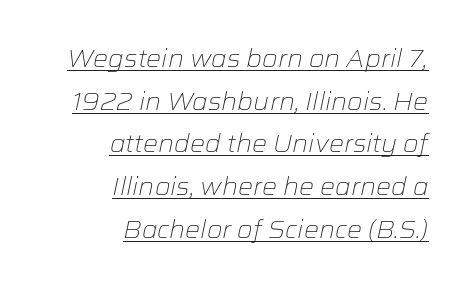
Weight: not bold — regular or lighter. Decoration check: the copy is underlined. Visually the block forms a straight wall on the right and a jagged coastline on the left. Emphasis-style slanted type is in use.
